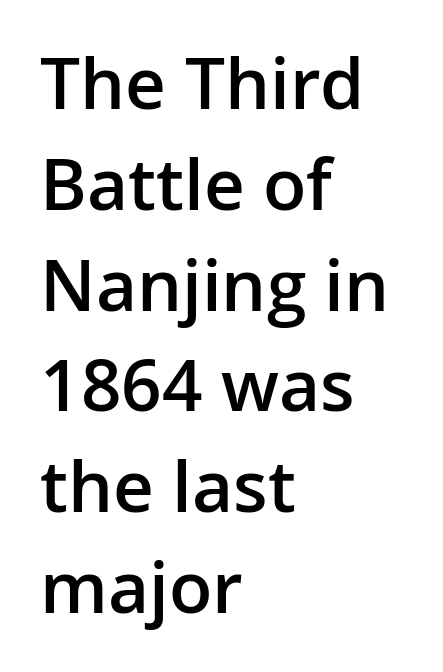
The image shows 71 px semibold sans-serif type, upright; set left-aligned, normal line spacing (1.42x), normal letter spacing, not underlined; low stroke contrast and a medium x-height.
